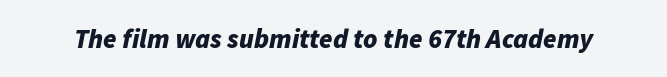
The image shows 27 px bold type, italic (leaning right); set normal letter spacing, not underlined.
